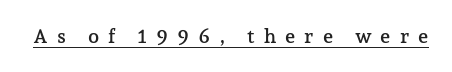
Posture: straight, roman, zero tilt. Students, note that the glyphs here are deliberately spaced far apart. The rendering uses the underline text-decoration.
